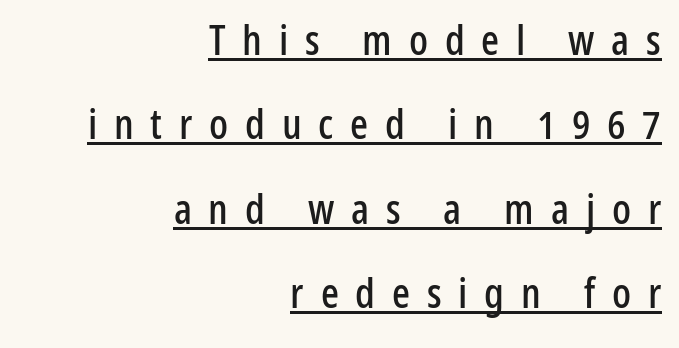
The image shows 42 px condensed sans-serif type, upright; set right-aligned, loose line spacing (2.01x), unusually wide letter spacing (+0.4 em), underlined; low stroke contrast and a medium x-height.
